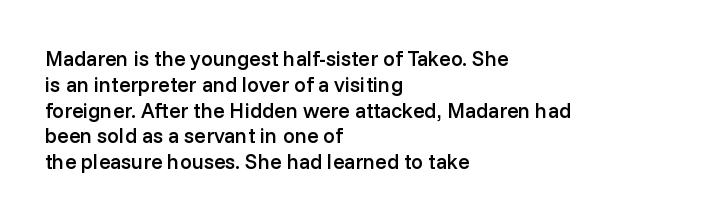
Q: Is the text bold? A: Semi-bold.
Q: Is the text italic (slanted)? A: No, it is upright.
Q: Is the text underlined? A: No.
Q: How is the paragraph aligned? A: Left-aligned.
Q: Is the spacing between letters normal or unusually wide? A: Normal.
